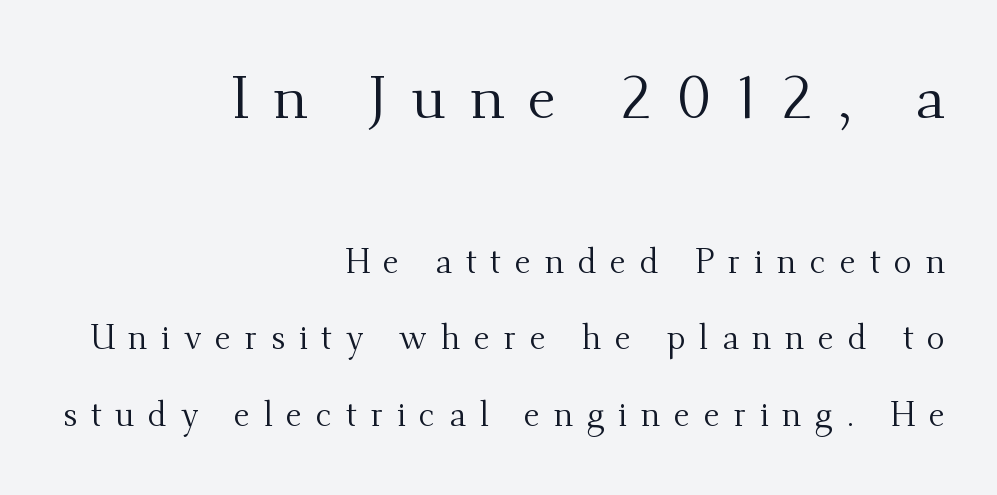
The image shows 60 px regular-weight serif type, upright; set right-aligned, loose line spacing (2.25x), unusually wide letter spacing (+0.4 em), not underlined; the first (top) block is 1.76x larger; medium stroke contrast and a small x-height.
